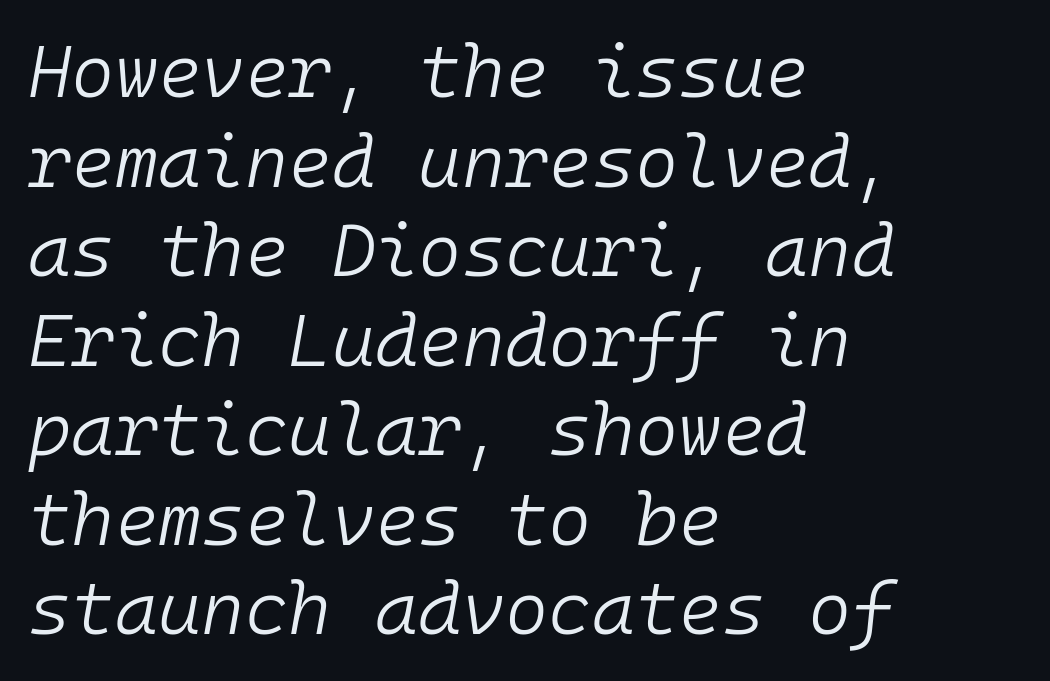
The image shows 74 px light type, italic (leaning right), monospaced; set left-aligned, line spacing 1.21x, normal letter spacing, not underlined; low stroke contrast and a medium x-height.
